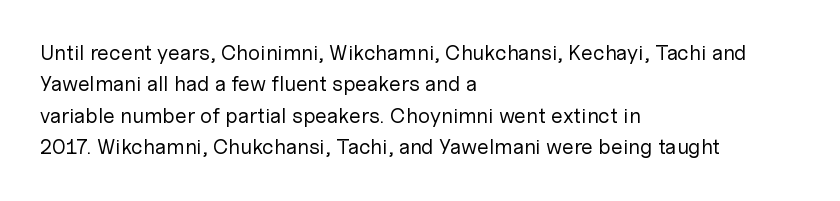
Each row of text sits above clean, open space. Italic? Not at all — the glyphs are vertical. Typeset ragged right — the left edge is the straight one. Each word holds together tightly as a unit, with standard inter-letter gaps. Interline gaps are of average width in this sample.
